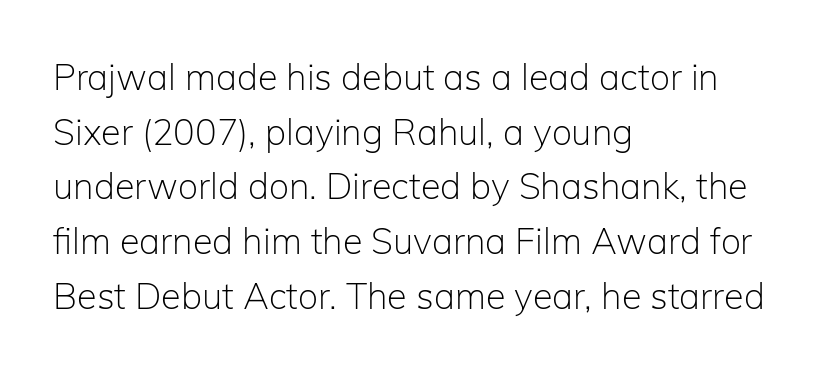
Q: Is the text bold? A: No.
Q: Is the text italic (slanted)? A: No, it is upright.
Q: Is the typeface a serif or a sans-serif typeface? A: Sans-serif.
Q: Is the text underlined? A: No.
Q: How is the paragraph aligned? A: Left-aligned.
Q: Is the spacing between letters normal or unusually wide? A: Normal.
Q: Is the spacing between lines tight, normal or loose? A: Normal.
Q: Width (condensed, normal, or wide)? A: Normal.
Q: Stroke contrast? A: Low.
Q: x-height? A: Medium.
Q: Monospaced? A: No.
